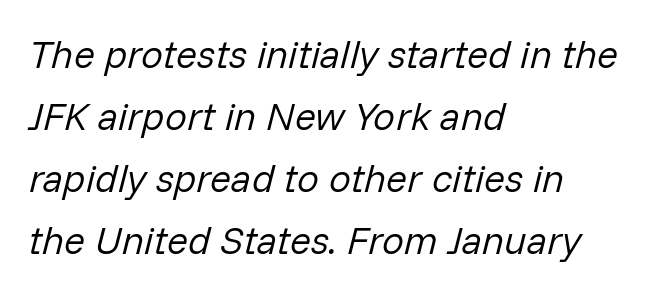
These lines sit exactly where default settings would place them. Tall strokes in this sample are angled rather than plumb. The passage is arranged the way most books set body copy — flush left. These lines are rendered in a variable-pitch font. Unmarked baselines from the first word to the last. What stands out about the letter spacing? Nothing — it is the standard amount.
